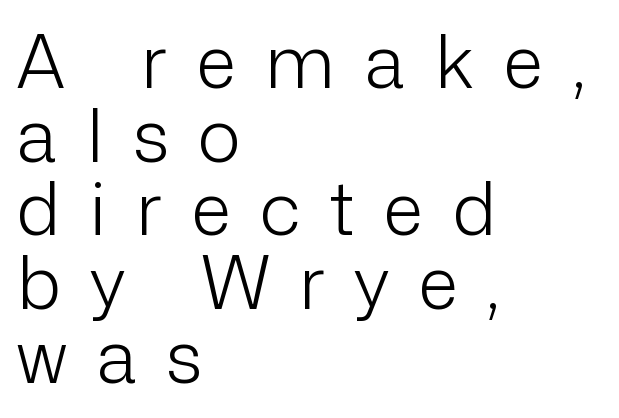
I'd call this a sans setting — the letters go barefoot. When letters stand straight like this, we call the style roman or upright. Stem width sits at or under what a default text font uses. Descenders hang freely into open space. The designer dialed line spacing down below the default.
